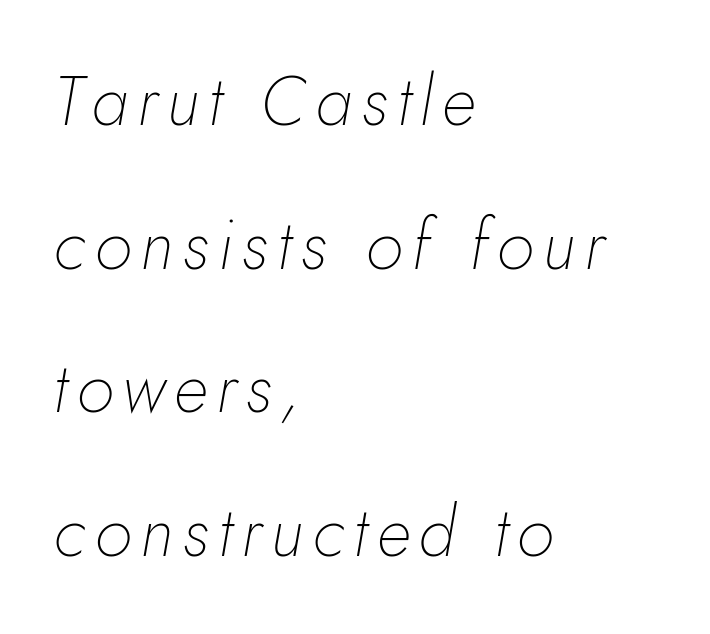
The image shows 69 px thin type, italic (leaning right); set left-aligned, loose line spacing (2.08x), not underlined; low stroke contrast and a small x-height.
